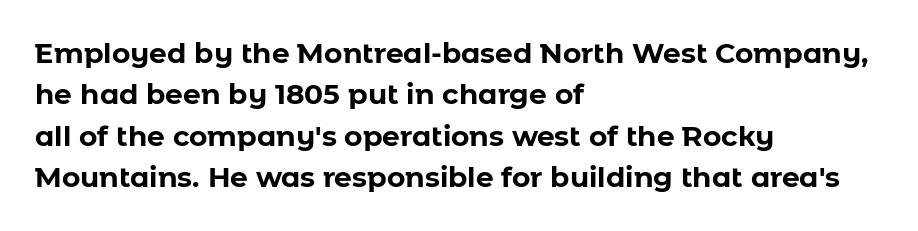
{"serif": "no", "italic": "no", "bold": "yes", "weight": "bold", "width": "normal", "stroke_contrast": "low", "x_height": "medium", "monospaced": "no", "underline": "no", "align": "left", "line_spacing": "normal", "line_spacing_ratio": 1.48, "letter_spacing": "normal", "letter_spacing_em": 0.0, "glyph_px": 28}
